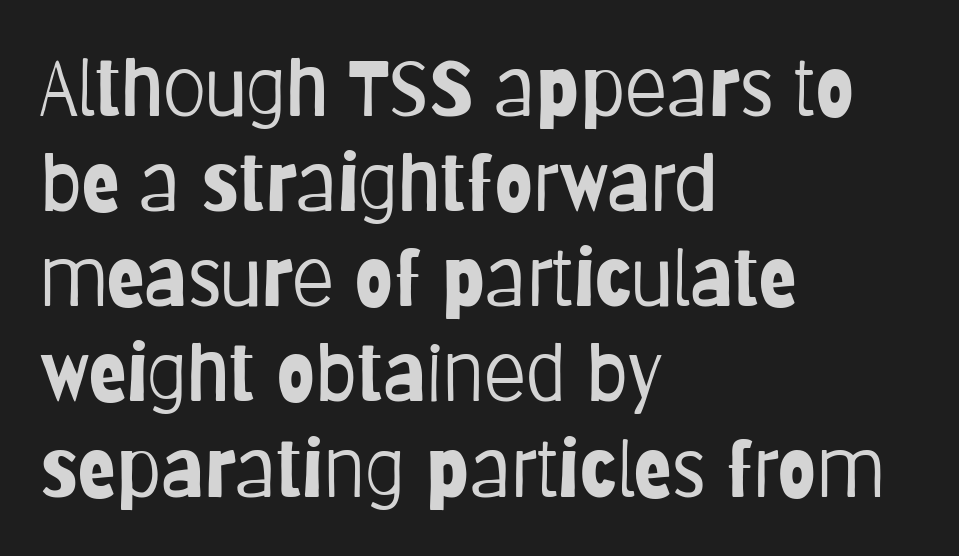
Q: Is the text bold? A: No.
Q: Is the text italic (slanted)? A: No, it is upright.
Q: Is the typeface a serif or a sans-serif typeface? A: Sans-serif.
Q: Is the text underlined? A: No.
Q: How is the paragraph aligned? A: Left-aligned.
Q: Is the spacing between letters normal or unusually wide? A: Normal.
Q: Width (condensed, normal, or wide)? A: Condensed.
Q: Stroke contrast? A: Low.
Q: x-height? A: Large.
Q: Monospaced? A: No.
